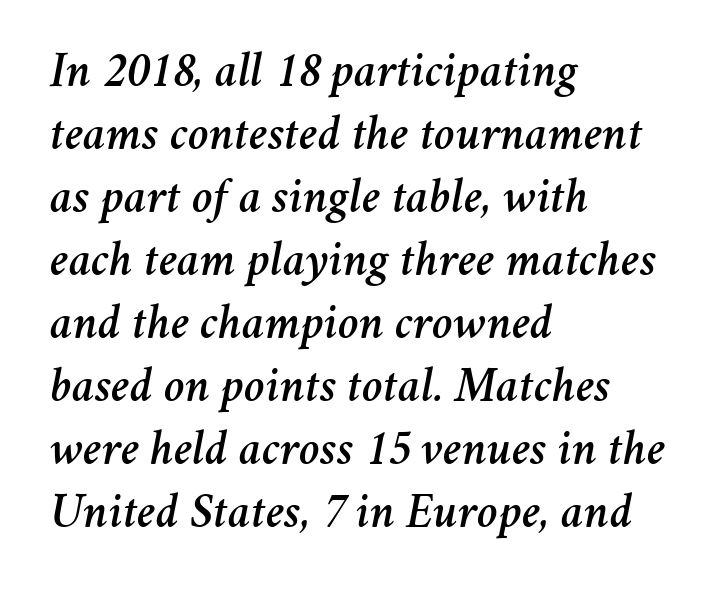
Horizontal bands of white between lines are of average thickness. What stands out about the letter spacing? Nothing — it is the standard amount. Rule under the text: the space is simply empty. The rendering uses natural spacing where letterforms have individual widths.
